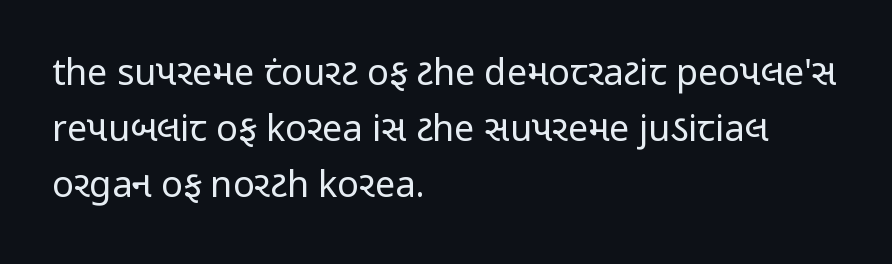
Q: Is the text bold? A: No.
Q: Is the text italic (slanted)? A: No, it is upright.
Q: Is the typeface a serif or a sans-serif typeface? A: Sans-serif.
Q: Is the text underlined? A: No.
Q: How is the paragraph aligned? A: Left-aligned.
Q: Is the spacing between letters normal or unusually wide? A: Normal.
Q: Is the spacing between lines tight, normal or loose? A: Normal.
Q: Width (condensed, normal, or wide)? A: Condensed.
Q: Stroke contrast? A: Low.
Q: x-height? A: Medium.
Q: Monospaced? A: No.
